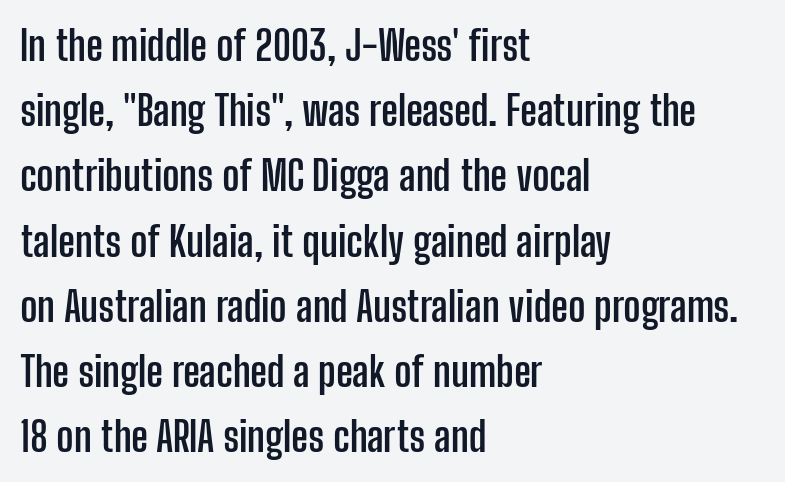
{"serif": "no", "italic": "no", "bold": "yes", "weight": "semibold", "width": "condensed", "stroke_contrast": "low", "x_height": "medium", "monospaced": "no", "underline": "no", "align": "left", "line_spacing": "normal", "line_spacing_ratio": 1.59, "letter_spacing": "normal", "letter_spacing_em": 0.0, "glyph_px": 41}
